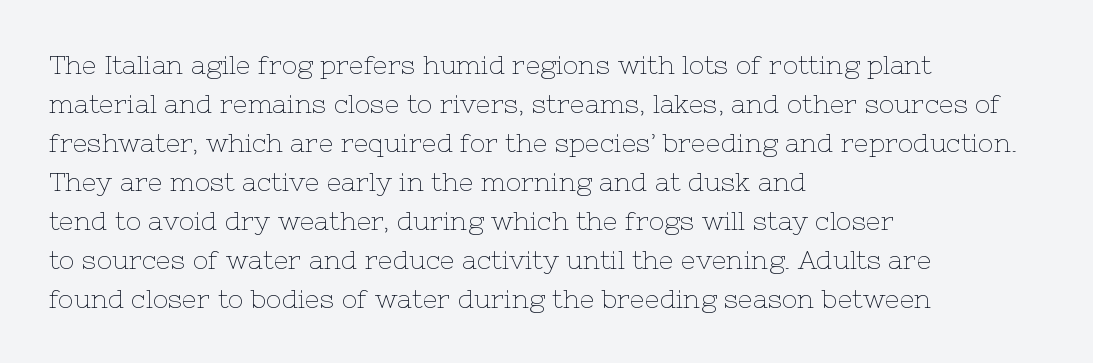
Q: Is the text bold? A: No.
Q: Is the text italic (slanted)? A: No, it is upright.
Q: Is the text underlined? A: No.
Q: How is the paragraph aligned? A: Left-aligned.
Q: Is the spacing between letters normal or unusually wide? A: Normal.
Q: Is the spacing between lines tight, normal or loose? A: Normal.
